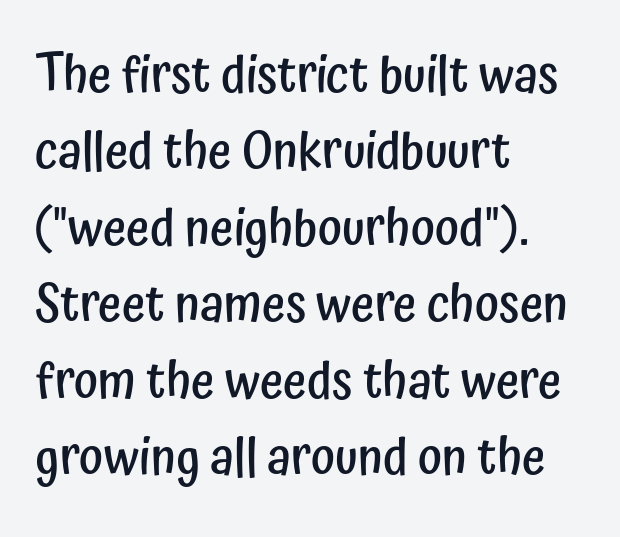
{"serif": "no", "italic": "no", "bold": "semi", "weight": "semibold", "width": "condensed", "stroke_contrast": "low", "x_height": "medium", "monospaced": "no", "underline": "no", "align": "left", "line_spacing": "normal", "line_spacing_ratio": 1.5, "letter_spacing": "normal", "letter_spacing_em": 0.0, "glyph_px": 51}
